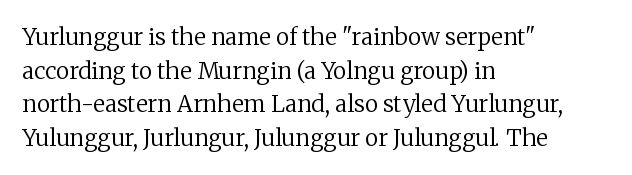
{"italic": "no", "bold": "no", "underline": "no", "align": "left", "line_spacing": "normal", "line_spacing_ratio": 1.46, "letter_spacing": "normal", "letter_spacing_em": 0.0, "glyph_px": 23}
